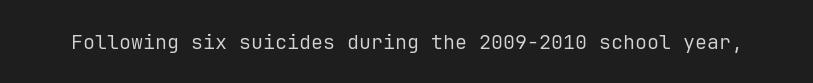
{"italic": "no", "bold": "no", "underline": "no", "letter_spacing": "normal", "letter_spacing_em": 0.0, "glyph_px": 20}
